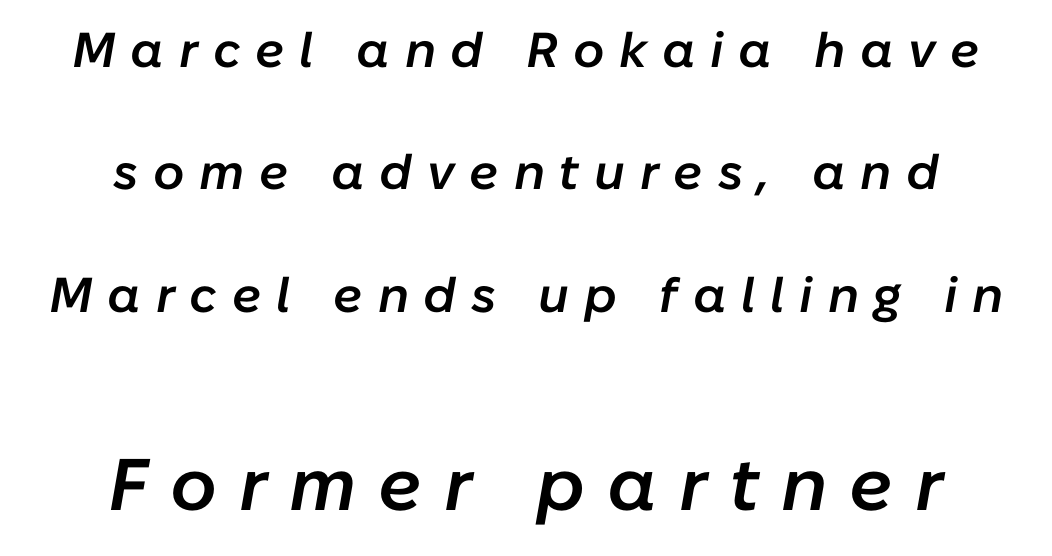
The image shows 73 px semibold type, italic (leaning right); set centered, loose line spacing (2.5x), unusually wide letter spacing (+0.3 em), not underlined; the second (bottom) block is 1.49x larger; low stroke contrast and a medium x-height.
